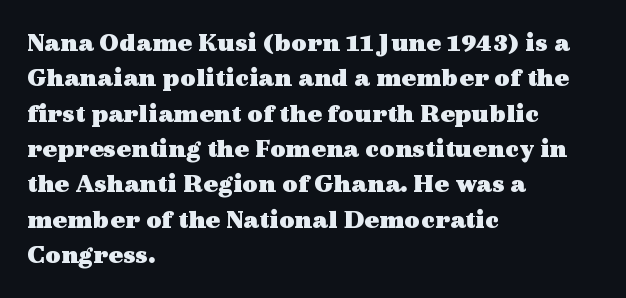
{"italic": "no", "bold": "yes", "underline": "no", "align": "left", "line_spacing": "normal", "line_spacing_ratio": 1.31, "letter_spacing": "normal", "letter_spacing_em": 0.0, "glyph_px": 27}
